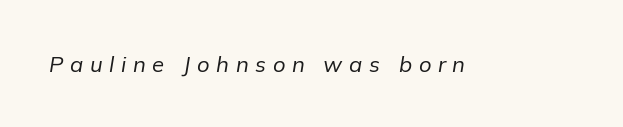
This rendering features lettering with no underline. A typesetter would call this heavily tracked-out type. Designer's note — italics engaged. No extra ink here — the face is not bold.
